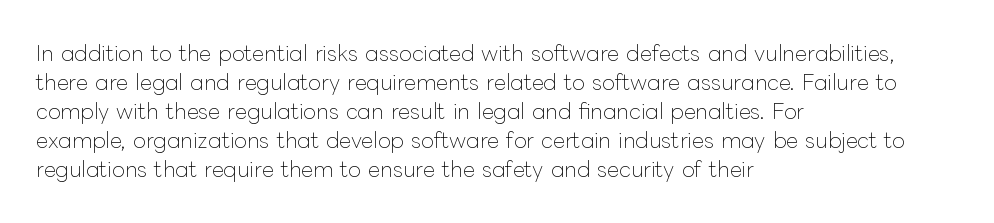
Q: Is the text bold? A: No.
Q: Is the text italic (slanted)? A: No, it is upright.
Q: Is the text underlined? A: No.
Q: How is the paragraph aligned? A: Left-aligned.
Q: Is the spacing between letters normal or unusually wide? A: Normal.
Q: Is the spacing between lines tight, normal or loose? A: Normal.
